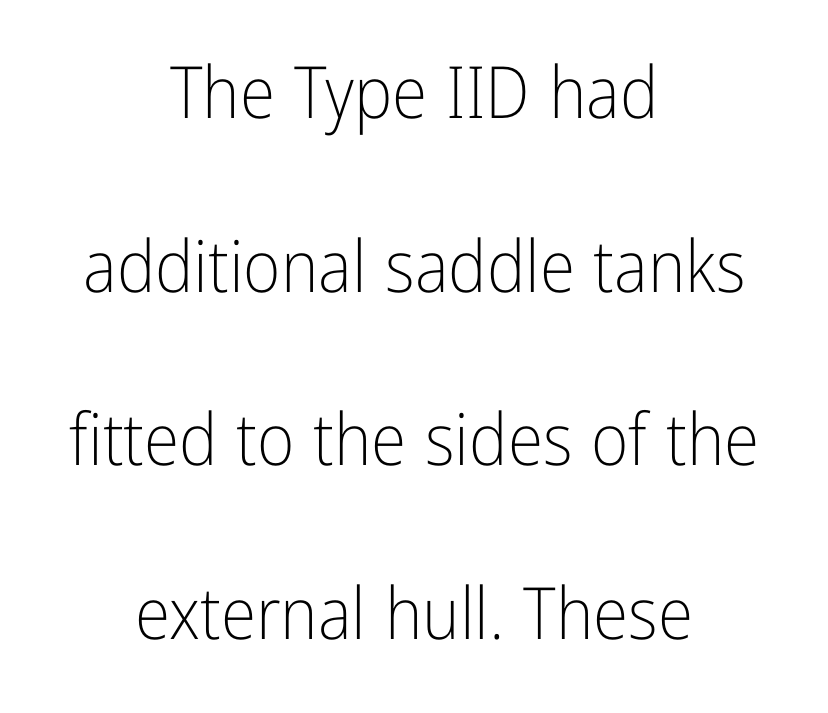
Q: Is the text bold? A: No.
Q: Is the text italic (slanted)? A: No, it is upright.
Q: Is the typeface a serif or a sans-serif typeface? A: Sans-serif.
Q: Is the text underlined? A: No.
Q: How is the paragraph aligned? A: Centered.
Q: Is the spacing between letters normal or unusually wide? A: Normal.
Q: Is the spacing between lines tight, normal or loose? A: Loose.
Q: Width (condensed, normal, or wide)? A: Condensed.
Q: Stroke contrast? A: Low.
Q: x-height? A: Medium.
Q: Monospaced? A: No.
